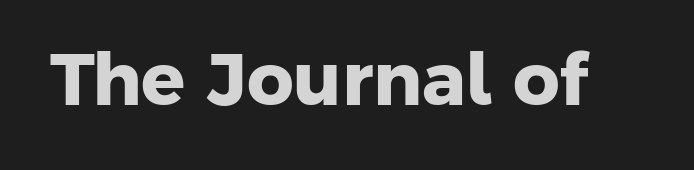
Q: Is the text bold? A: Yes.
Q: Is the typeface a serif or a sans-serif typeface? A: Sans-serif.
Q: Is the text underlined? A: No.
Q: Is the spacing between letters normal or unusually wide? A: Normal.
Q: Width (condensed, normal, or wide)? A: Normal.
Q: Stroke contrast? A: Low.
Q: x-height? A: Medium.
Q: Monospaced? A: No.
